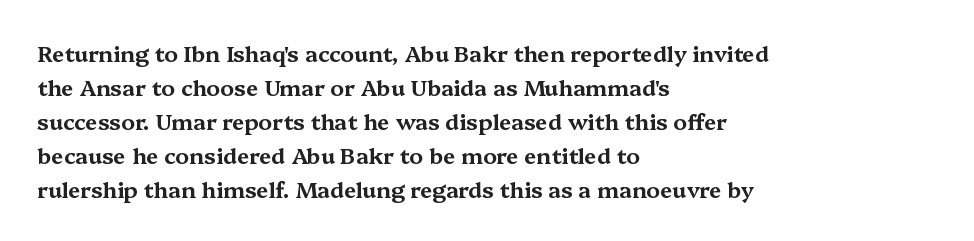
{"italic": "no", "underline": "no", "align": "left", "line_spacing": "normal", "line_spacing_ratio": 1.54, "letter_spacing": "normal", "letter_spacing_em": 0.0, "glyph_px": 22}
